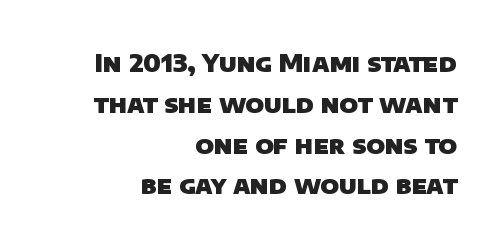
Q: Is the text bold? A: Yes.
Q: Is the text underlined? A: No.
Q: How is the paragraph aligned? A: Right-aligned.
Q: Is the spacing between letters normal or unusually wide? A: Normal.
Q: Is the spacing between lines tight, normal or loose? A: Normal.
